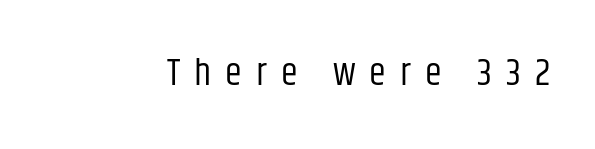
{"serif": "no", "italic": "no", "bold": "no", "weight": "regular", "width": "condensed", "stroke_contrast": "low", "x_height": "large", "monospaced": "no", "underline": "no", "letter_spacing": "wide", "letter_spacing_em": 0.37, "glyph_px": 38}
